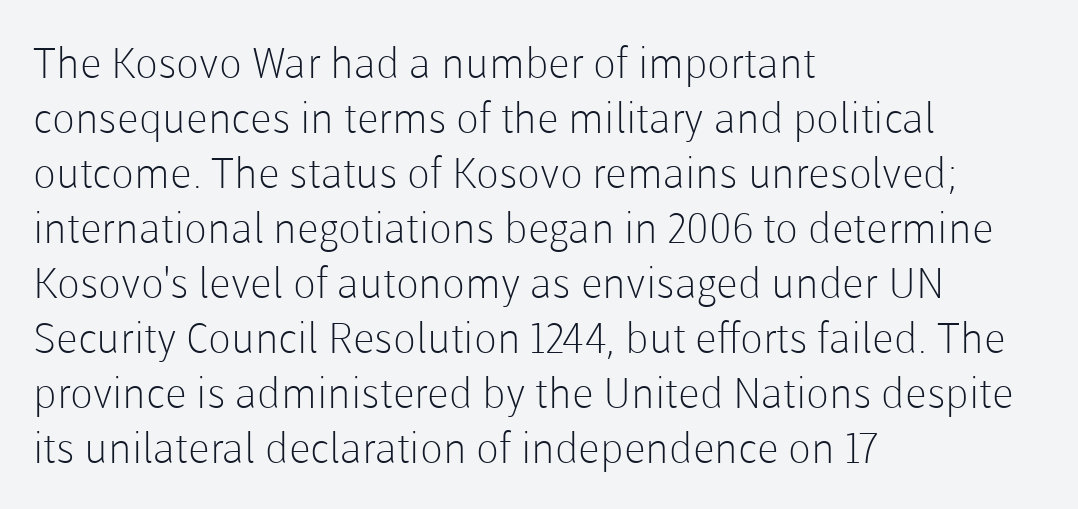
Q: Is the text bold? A: No.
Q: Is the text italic (slanted)? A: No, it is upright.
Q: Is the typeface a serif or a sans-serif typeface? A: Sans-serif.
Q: Is the text underlined? A: No.
Q: How is the paragraph aligned? A: Left-aligned.
Q: Is the spacing between letters normal or unusually wide? A: Normal.
Q: Is the spacing between lines tight, normal or loose? A: Normal.
Q: Width (condensed, normal, or wide)? A: Normal.
Q: Stroke contrast? A: Low.
Q: x-height? A: Medium.
Q: Monospaced? A: No.
